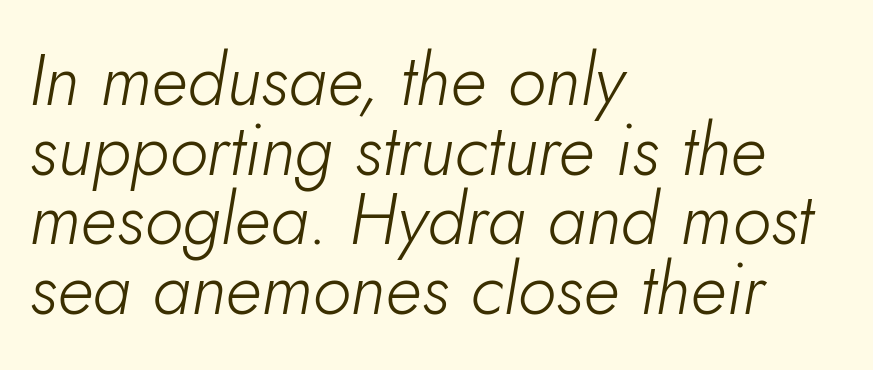
The image shows 71 px light type, italic (leaning right); set left-aligned, tight line spacing (0.98x), normal letter spacing, not underlined; low stroke contrast and a small x-height.
